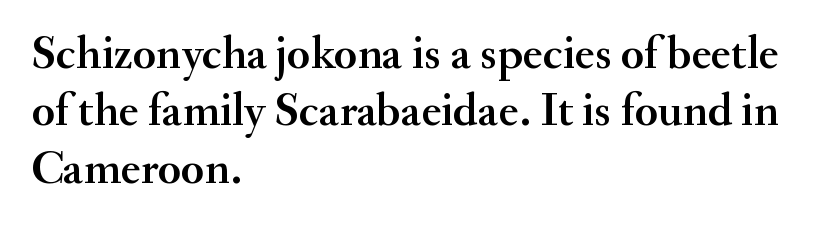
{"serif": "yes", "italic": "no", "width": "normal", "stroke_contrast": "medium", "x_height": "small", "monospaced": "no", "underline": "no", "align": "left", "line_spacing_ratio": 1.22, "letter_spacing": "normal", "letter_spacing_em": 0.0, "glyph_px": 47}
